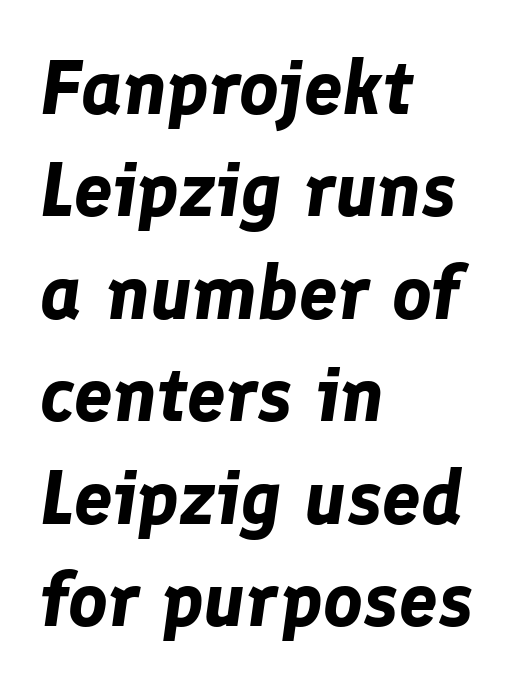
Vertically, the passage feels balanced, rows spaced as you'd expect. Stroke thickness is high; the sample reads as a true bold. If you drew a ruler down the left edge, every line would touch it. Anything drawn beneath the words? Only blank space.
